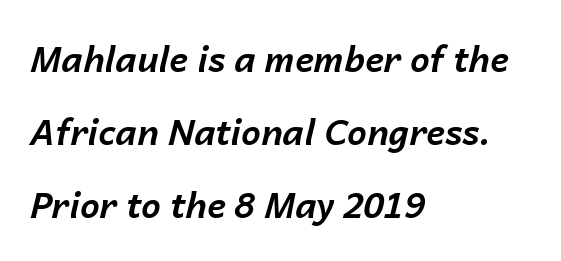
Q: Is the text bold? A: Yes.
Q: Is the text italic (slanted)? A: Yes, it leans right by about 14 degrees.
Q: Is the text underlined? A: No.
Q: How is the paragraph aligned? A: Left-aligned.
Q: Is the spacing between letters normal or unusually wide? A: Normal.
Q: Is the spacing between lines tight, normal or loose? A: Loose.
Q: Width (condensed, normal, or wide)? A: Normal.
Q: Stroke contrast? A: Low.
Q: x-height? A: Medium.
Q: Monospaced? A: No.
